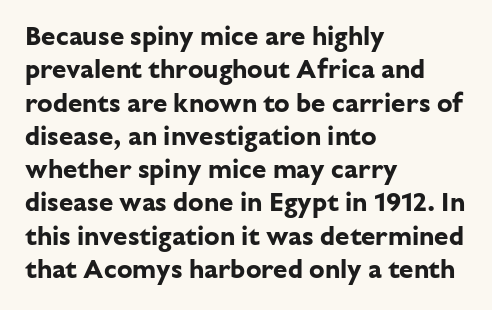
The image shows 26 px bold type, upright; set left-aligned, normal line spacing (1.28x), normal letter spacing, not underlined.
